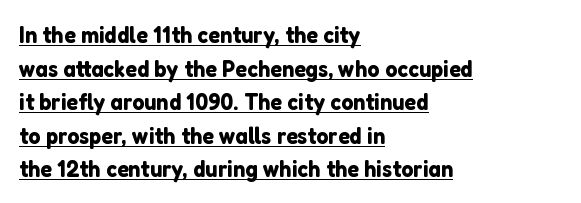
{"italic": "no", "underline": "yes", "align": "left", "line_spacing": "normal", "line_spacing_ratio": 1.4, "letter_spacing": "normal", "letter_spacing_em": 0.0, "glyph_px": 24}
